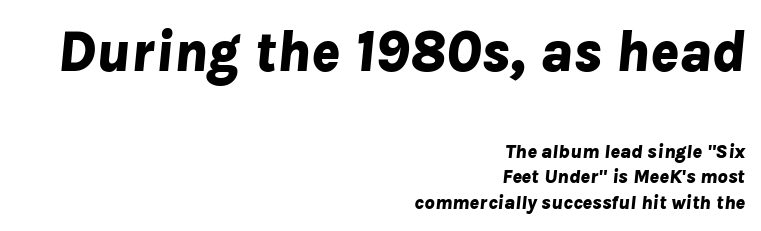
The image shows 59 px bold type, italic (leaning right); set right-aligned, normal line spacing (1.28x), normal letter spacing, not underlined; the first (top) block is 2.95x larger; low stroke contrast and a medium x-height.
